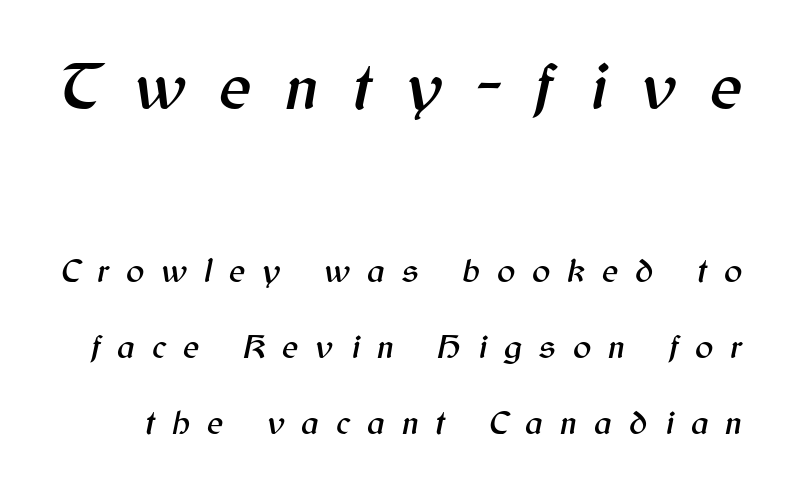
The image shows 68 px text type, italic (leaning right); set loose line spacing (2.23x), unusually wide letter spacing (+0.5 em), not underlined; the first (top) block is 2.0x larger; medium stroke contrast and a medium x-height.
